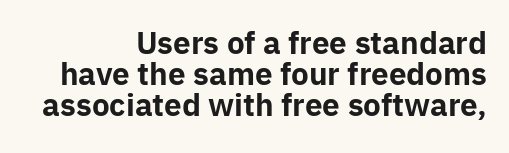
The image shows 30 px bold sans-serif type, upright; set right-aligned, tight line spacing (1.04x), normal letter spacing, not underlined; low stroke contrast and a medium x-height.
